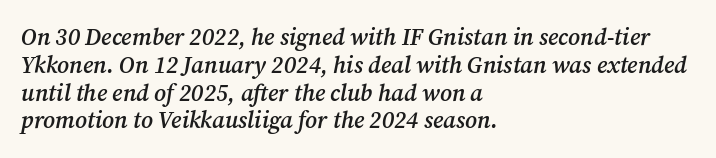
Q: Is the text bold? A: Semi-bold.
Q: Is the text italic (slanted)? A: Yes, it leans right by about 12 degrees.
Q: Is the text underlined? A: No.
Q: How is the paragraph aligned? A: Left-aligned.
Q: Is the spacing between letters normal or unusually wide? A: Normal.
